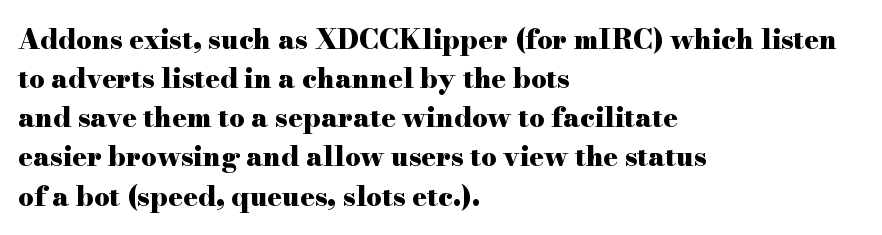
The typography opts for an upright posture over an oblique one. The face used here has the dense, thick strokes of a bold. Words float on clear page, feet unadorned. The typesetter chose a ragged-right arrangement here.
